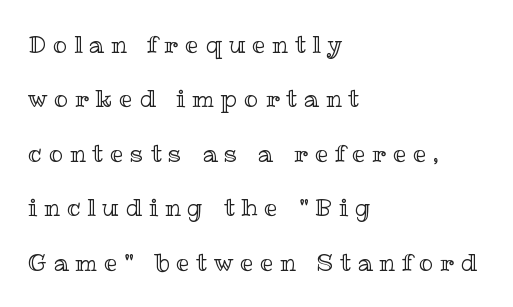
The image shows 24 px text type, upright; set left-aligned, loose line spacing (2.27x), unusually wide letter spacing (+0.28 em), not underlined.
